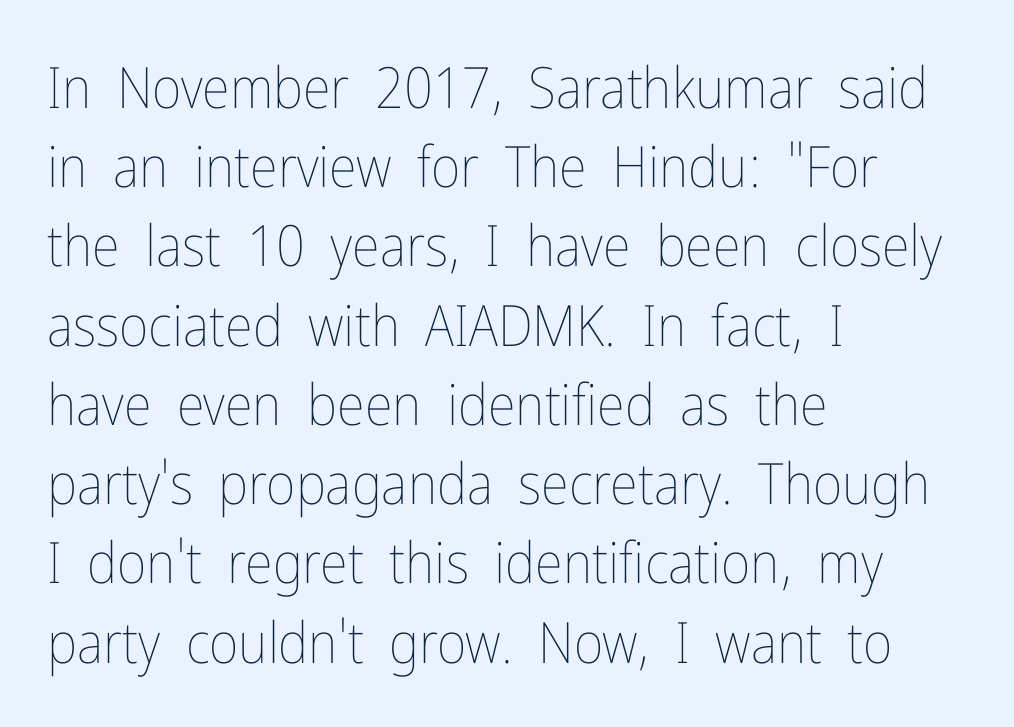
Q: Is the text bold? A: No.
Q: Is the text italic (slanted)? A: No, it is upright.
Q: Is the text underlined? A: No.
Q: How is the paragraph aligned? A: Left-aligned.
Q: Is the spacing between letters normal or unusually wide? A: Normal.
Q: Is the spacing between lines tight, normal or loose? A: Normal.
Q: Width (condensed, normal, or wide)? A: Condensed.
Q: Stroke contrast? A: Low.
Q: x-height? A: Medium.
Q: Monospaced? A: No.
